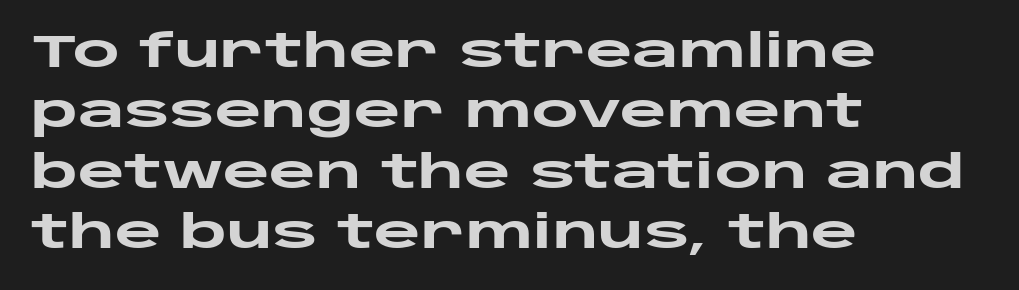
Q: Is the text bold? A: Yes.
Q: Is the text italic (slanted)? A: No, it is upright.
Q: Is the typeface a serif or a sans-serif typeface? A: Sans-serif.
Q: Is the text underlined? A: No.
Q: How is the paragraph aligned? A: Left-aligned.
Q: Is the spacing between letters normal or unusually wide? A: Normal.
Q: Is the spacing between lines tight, normal or loose? A: Normal.
Q: Width (condensed, normal, or wide)? A: Wide.
Q: Stroke contrast? A: Low.
Q: x-height? A: Large.
Q: Monospaced? A: No.
